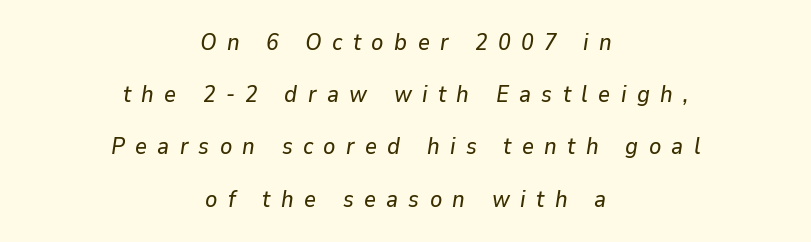
{"italic": "yes", "lean": "right", "slant_degrees": 9, "underline": "no", "align": "center", "line_spacing": "loose", "line_spacing_ratio": 2.27, "letter_spacing": "wide", "letter_spacing_em": 0.45, "glyph_px": 23}
